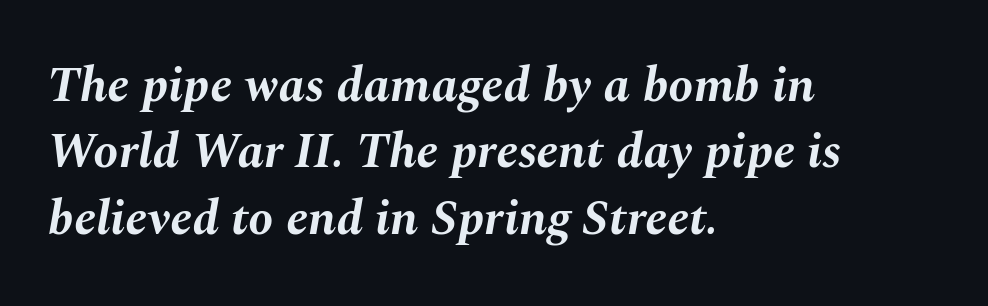
{"italic": "yes", "lean": "right", "slant_degrees": 10, "bold": "yes", "weight": "bold", "width": "normal", "stroke_contrast": "medium", "x_height": "medium", "monospaced": "no", "underline": "no", "align": "left", "line_spacing": "normal", "line_spacing_ratio": 1.33, "letter_spacing": "normal", "letter_spacing_em": 0.0, "glyph_px": 50}
